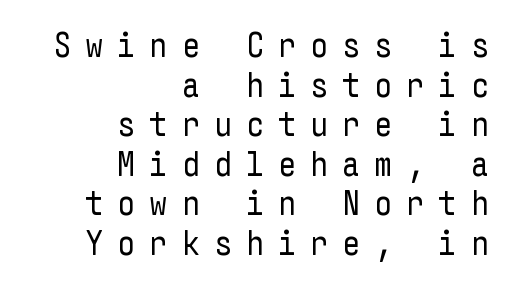
{"serif": "no", "italic": "no", "bold": "no", "weight": "regular", "width": "condensed", "stroke_contrast": "low", "x_height": "medium", "underline": "no", "align": "right", "line_spacing": "tight", "line_spacing_ratio": 1.1, "letter_spacing": "wide", "letter_spacing_em": 0.38, "glyph_px": 36}
